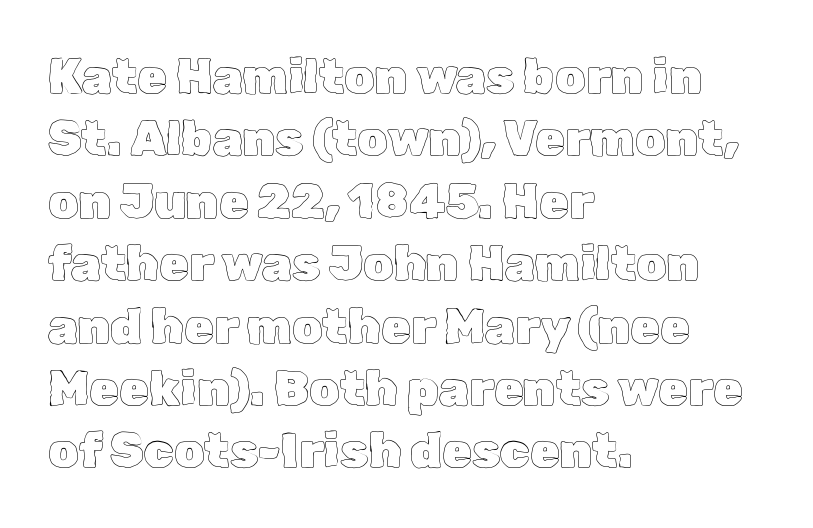
The zone under the glyphs is completely vacant. The passage shown is typed in a proportional face where columns would drift. Vertical strokes here are truly vertical. The rendering keeps characters at their native spacing. Is the block centered? No — it sits flush against the left margin. Notice how descenders clear the ascenders below comfortably — that's standard leading.
